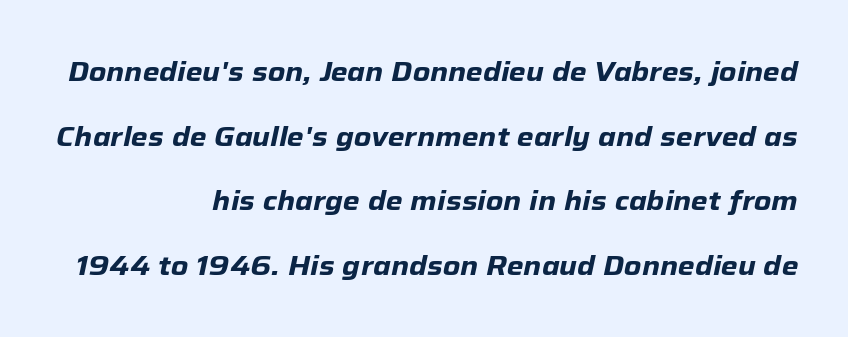
{"italic": "yes", "lean": "right", "slant_degrees": 12, "bold": "yes", "underline": "no", "align": "right", "line_spacing": "loose", "line_spacing_ratio": 2.39, "letter_spacing": "normal", "letter_spacing_em": 0.0, "glyph_px": 27}
